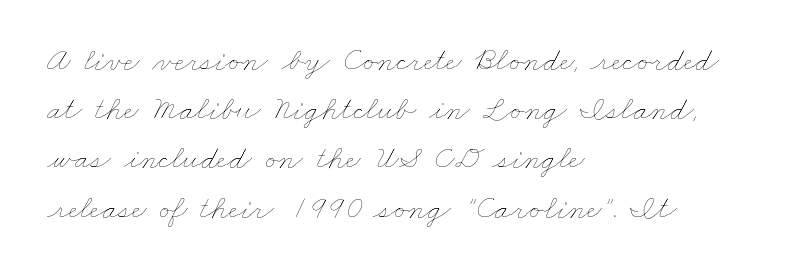
{"bold": "no", "weight": "thin", "width": "wide", "stroke_contrast": "low", "x_height": "small", "monospaced": "no", "underline": "no", "align": "left", "line_spacing": "normal", "line_spacing_ratio": 1.49, "letter_spacing": "normal", "letter_spacing_em": 0.0, "glyph_px": 33}
